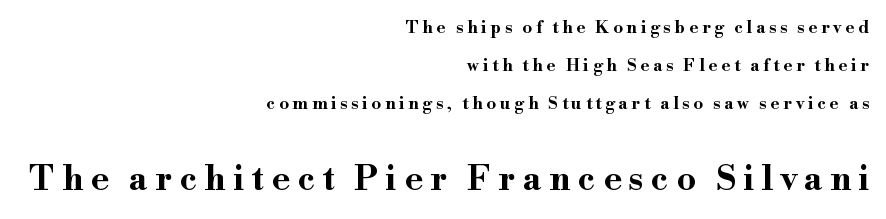
The image shows 34 px bold, wide serif type, upright; set right-aligned, loose line spacing (2.23x), unusually wide letter spacing (+0.22 em), not underlined; the second (bottom) block is 2.0x larger; high stroke contrast and a small x-height.
